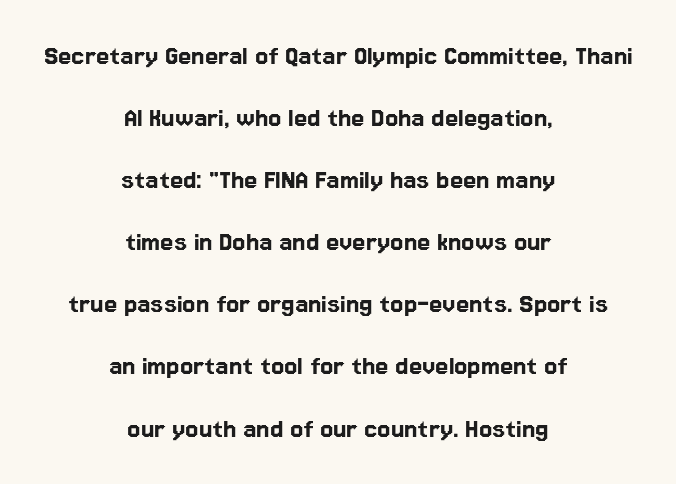
The image shows 30 px sans-serif type, upright; set centered, loose line spacing (2.07x), normal letter spacing, not underlined; low stroke contrast and a medium x-height.
